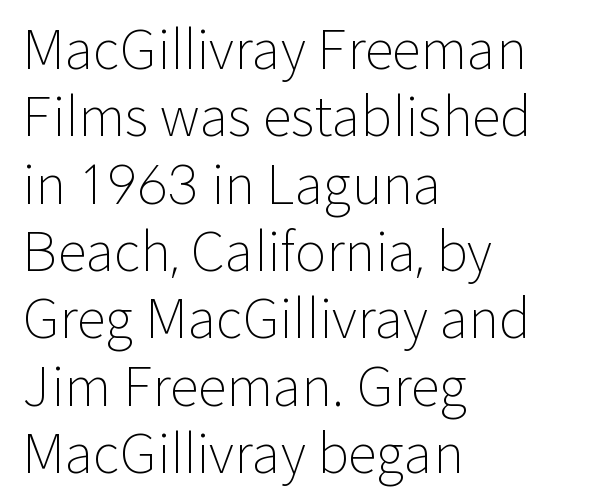
Q: Is the text bold? A: No.
Q: Is the text italic (slanted)? A: No, it is upright.
Q: Is the typeface a serif or a sans-serif typeface? A: Sans-serif.
Q: Is the text underlined? A: No.
Q: How is the paragraph aligned? A: Left-aligned.
Q: Is the spacing between letters normal or unusually wide? A: Normal.
Q: Is the spacing between lines tight, normal or loose? A: Normal.
Q: Width (condensed, normal, or wide)? A: Normal.
Q: Stroke contrast? A: Low.
Q: x-height? A: Medium.
Q: Monospaced? A: No.
